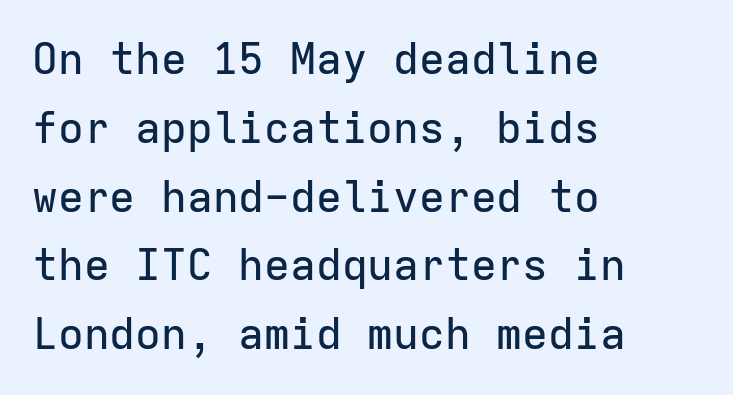
The image shows 43 px sans-serif type, upright, monospaced; set left-aligned, normal line spacing (1.6x), normal letter spacing, not underlined; low stroke contrast and a medium x-height.
